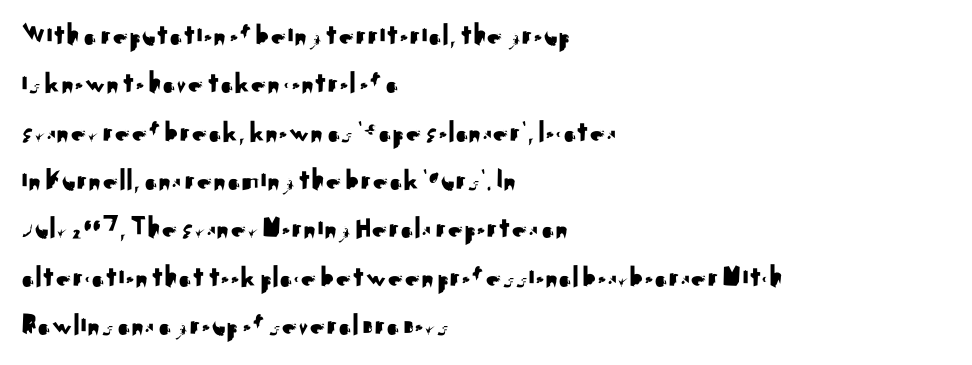
{"serif": "no", "italic": "no", "width": "normal", "stroke_contrast": "medium", "x_height": "small", "monospaced": "no", "underline": "no", "align": "left", "line_spacing": "normal", "line_spacing_ratio": 1.56, "letter_spacing": "normal", "letter_spacing_em": 0.0, "glyph_px": 31}
